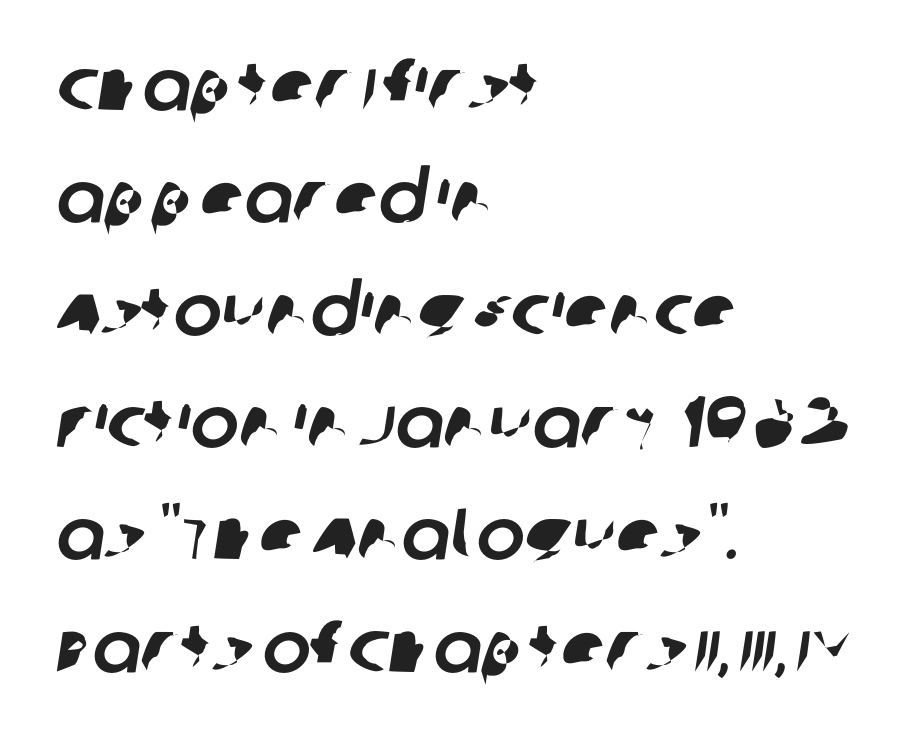
The image shows 72 px sans-serif type; set left-aligned, normal line spacing (1.56x), normal letter spacing, not underlined; low stroke contrast and a large x-height.
